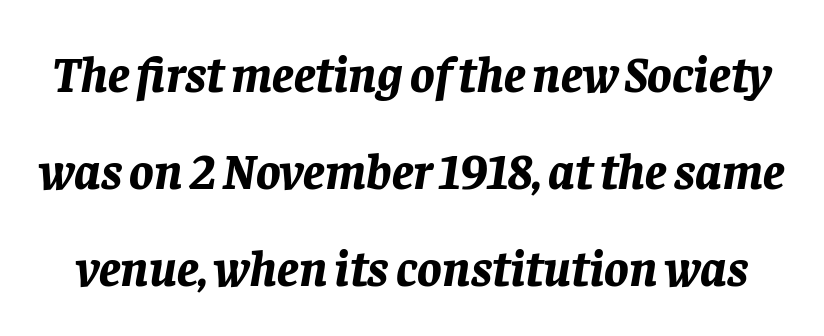
The image shows 51 px bold type, italic (leaning right); set loose line spacing (1.9x), normal letter spacing, not underlined; low stroke contrast and a large x-height.
